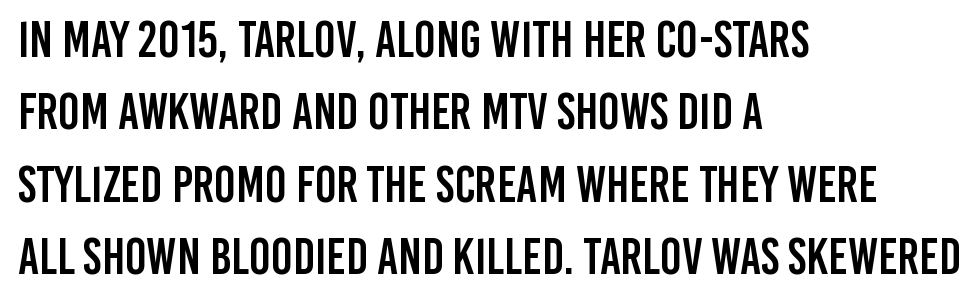
Q: Is the text italic (slanted)? A: No, it is upright.
Q: Is the typeface a serif or a sans-serif typeface? A: Sans-serif.
Q: Is the text underlined? A: No.
Q: How is the paragraph aligned? A: Left-aligned.
Q: Is the spacing between letters normal or unusually wide? A: Normal.
Q: Is the spacing between lines tight, normal or loose? A: Normal.
Q: Width (condensed, normal, or wide)? A: Condensed.
Q: Stroke contrast? A: Low.
Q: x-height? A: Large.
Q: Monospaced? A: No.
